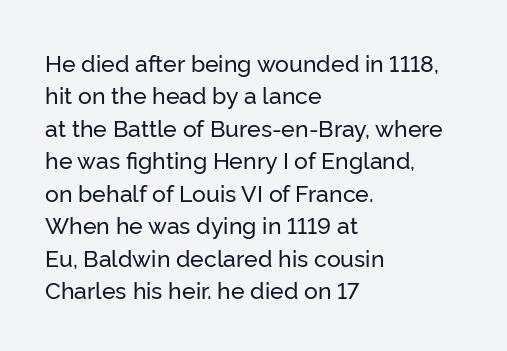
Rule under the text: the space is simply empty. Glyph-to-glyph distance matches everyday printed text. This block has exactly the height ordinary leading produces. Every character sits straight up, as roman type does. Teacher's note: observe the even left margin — that is flush-left alignment.
